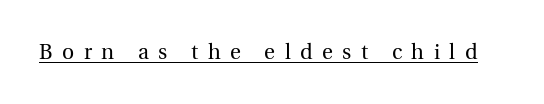
The image shows 21 px text type, upright; set unusually wide letter spacing (+0.45 em), underlined.
